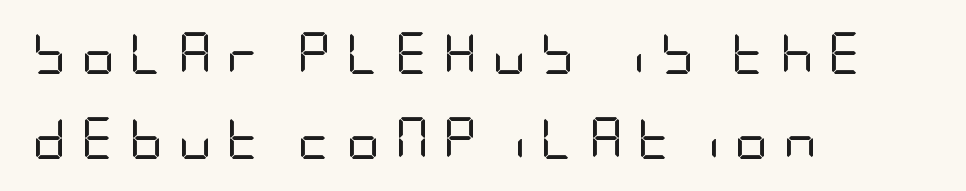
The image shows 42 px regular-weight, condensed sans-serif type, upright; set left-aligned, loose line spacing (2.02x), unusually wide letter spacing (+0.34 em), not underlined; low stroke contrast and a large x-height.
